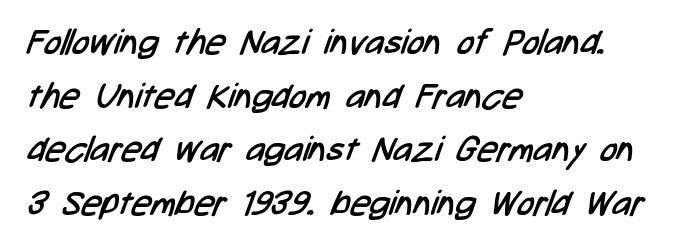
The image shows 35 px regular-weight, condensed sans-serif type; set left-aligned, normal line spacing (1.53x), normal letter spacing, not underlined; low stroke contrast and a medium x-height.
